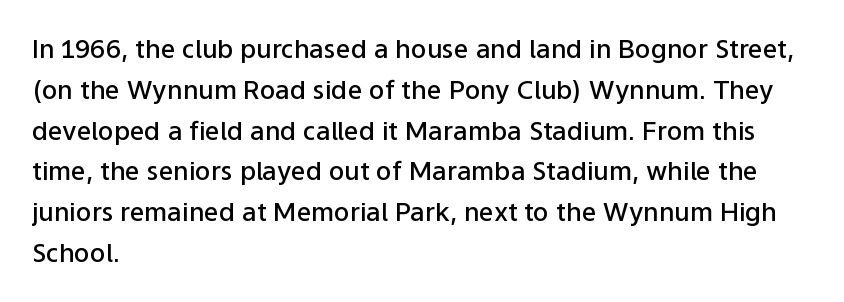
Q: Is the text bold? A: Semi-bold.
Q: Is the text italic (slanted)? A: No, it is upright.
Q: Is the text underlined? A: No.
Q: How is the paragraph aligned? A: Left-aligned.
Q: Is the spacing between letters normal or unusually wide? A: Normal.
Q: Is the spacing between lines tight, normal or loose? A: Normal.
